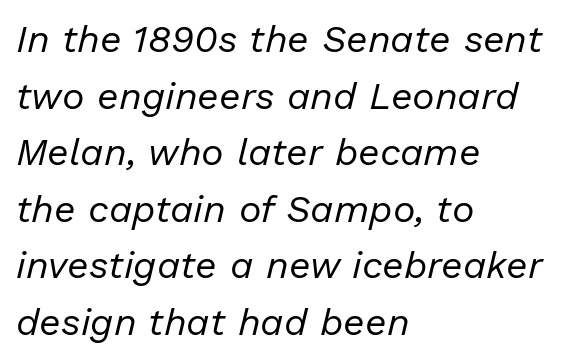
{"italic": "yes", "lean": "right", "slant_degrees": 13, "bold": "no", "weight": "regular", "width": "normal", "stroke_contrast": "low", "x_height": "medium", "monospaced": "no", "underline": "no", "align": "left", "line_spacing": "normal", "line_spacing_ratio": 1.49, "letter_spacing": "normal", "letter_spacing_em": 0.0, "glyph_px": 38}
